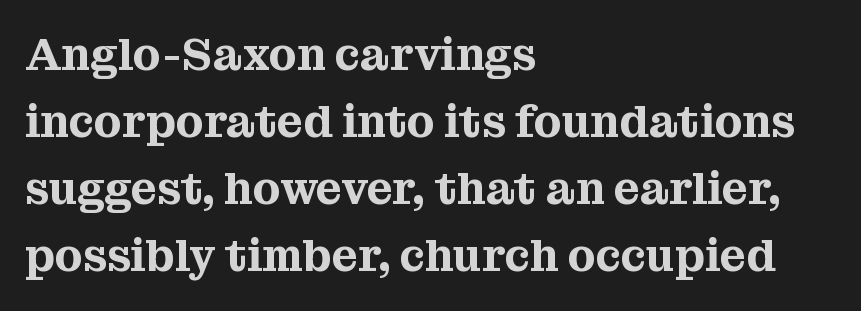
The letters advance in unequal steps, a hallmark of proportional type. The foot of each line stays bare and open. The line texture is even and compact thanks to regular tracking. Unlike a clean sans, this face finishes its strokes with serifs. The lines are quadded left. Horizontal bands of white between lines are of average thickness.
